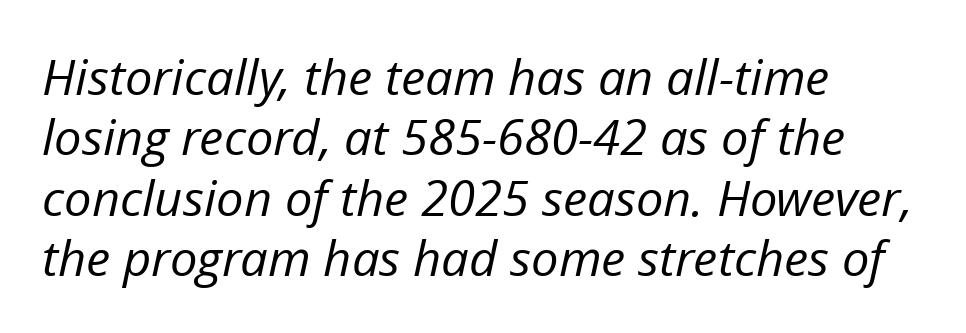
Q: Is the text bold? A: No.
Q: Is the text italic (slanted)? A: Yes, it leans right by about 12 degrees.
Q: Is the text underlined? A: No.
Q: How is the paragraph aligned? A: Left-aligned.
Q: Is the spacing between letters normal or unusually wide? A: Normal.
Q: Width (condensed, normal, or wide)? A: Normal.
Q: Stroke contrast? A: Low.
Q: x-height? A: Medium.
Q: Monospaced? A: No.
